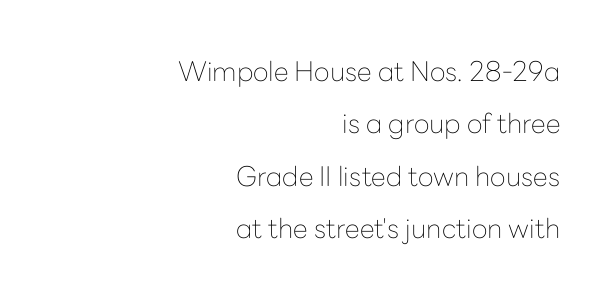
{"italic": "no", "bold": "no", "underline": "no", "align": "right", "line_spacing": "loose", "line_spacing_ratio": 1.94, "letter_spacing": "normal", "letter_spacing_em": 0.0, "glyph_px": 27}
